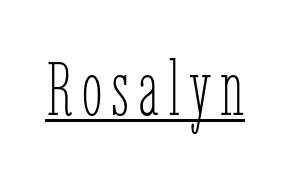
{"italic": "no", "bold": "no", "weight": "thin", "width": "condensed", "stroke_contrast": "low", "x_height": "medium", "monospaced": "no", "underline": "yes", "glyph_px": 75}
